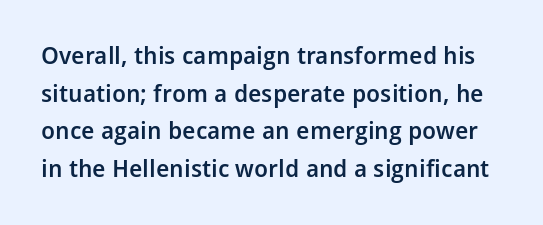
{"italic": "no", "bold": "semi", "underline": "no", "line_spacing": "normal", "line_spacing_ratio": 1.57, "letter_spacing": "normal", "letter_spacing_em": 0.0, "glyph_px": 24}
